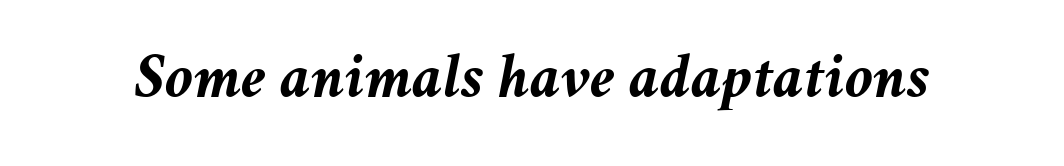
{"italic": "yes", "lean": "right", "slant_degrees": 11, "bold": "yes", "weight": "semibold", "width": "normal", "stroke_contrast": "medium", "x_height": "medium", "monospaced": "no", "underline": "no", "letter_spacing": "normal", "letter_spacing_em": 0.0, "glyph_px": 63}
